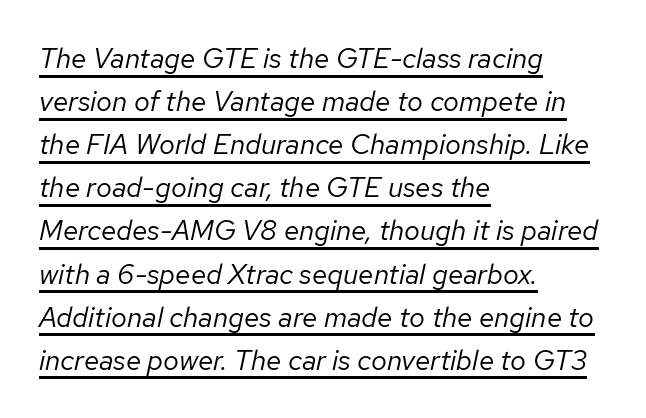
Line starts are locked; line ends wander. Spacing verdict: proportional, widths tailored to each character. Nothing unusual about the tracking: characters are spaced as the font intends. Think standard paragraph weight, or any step lighter than that. You can see a thin bar hugging the bottom of the glyphs.
